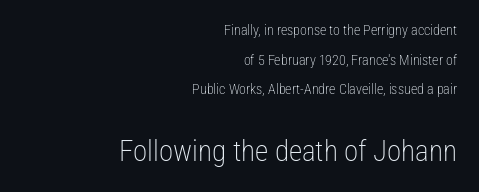
The image shows 29 px light, condensed sans-serif type, upright; set right-aligned, loose line spacing (2.12x), normal letter spacing, not underlined; the second (bottom) block is 2.07x larger; low stroke contrast and a medium x-height.
